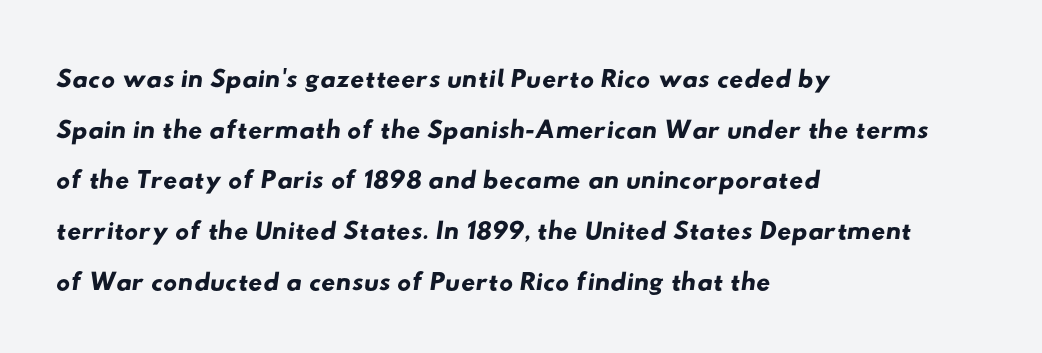
The image shows 39 px wide sans-serif type; set left-aligned, normal line spacing (1.3x), normal letter spacing, not underlined; low stroke contrast and a small x-height.
